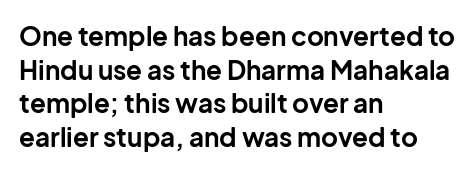
{"italic": "no", "bold": "yes", "underline": "no", "align": "left", "line_spacing": "normal", "line_spacing_ratio": 1.29, "letter_spacing": "normal", "letter_spacing_em": 0.0, "glyph_px": 26}
